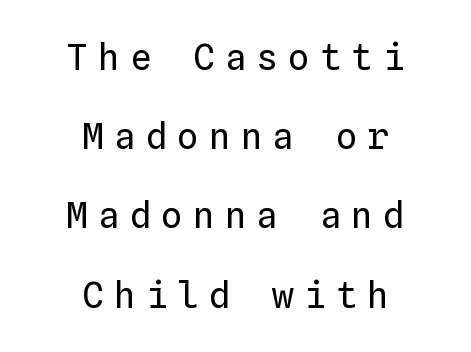
The image shows 36 px regular-weight type, upright, monospaced; set centered, loose line spacing (2.2x), unusually wide letter spacing (+0.28 em), not underlined; low stroke contrast and a medium x-height.
